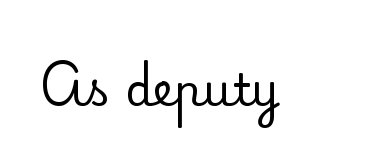
Q: Is the text italic (slanted)? A: No, it is upright.
Q: Is the typeface a serif or a sans-serif typeface? A: Serif.
Q: Is the text underlined? A: No.
Q: Is the spacing between letters normal or unusually wide? A: Normal.
Q: Width (condensed, normal, or wide)? A: Normal.
Q: Stroke contrast? A: Low.
Q: x-height? A: Small.
Q: Monospaced? A: No.
